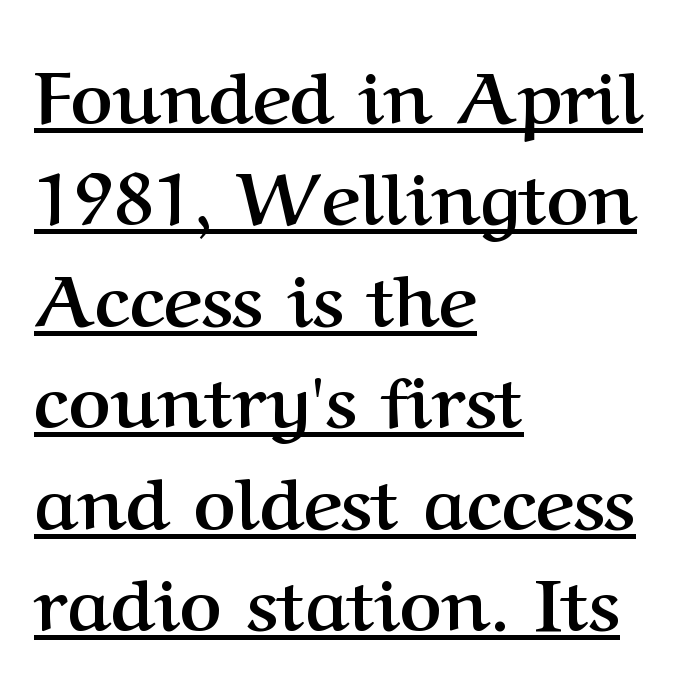
Q: Is the text bold? A: Yes.
Q: Is the text italic (slanted)? A: No, it is upright.
Q: Is the typeface a serif or a sans-serif typeface? A: Serif.
Q: Is the text underlined? A: Yes.
Q: How is the paragraph aligned? A: Left-aligned.
Q: Is the spacing between letters normal or unusually wide? A: Normal.
Q: Is the spacing between lines tight, normal or loose? A: Normal.
Q: Width (condensed, normal, or wide)? A: Normal.
Q: Stroke contrast? A: Medium.
Q: x-height? A: Medium.
Q: Monospaced? A: No.
